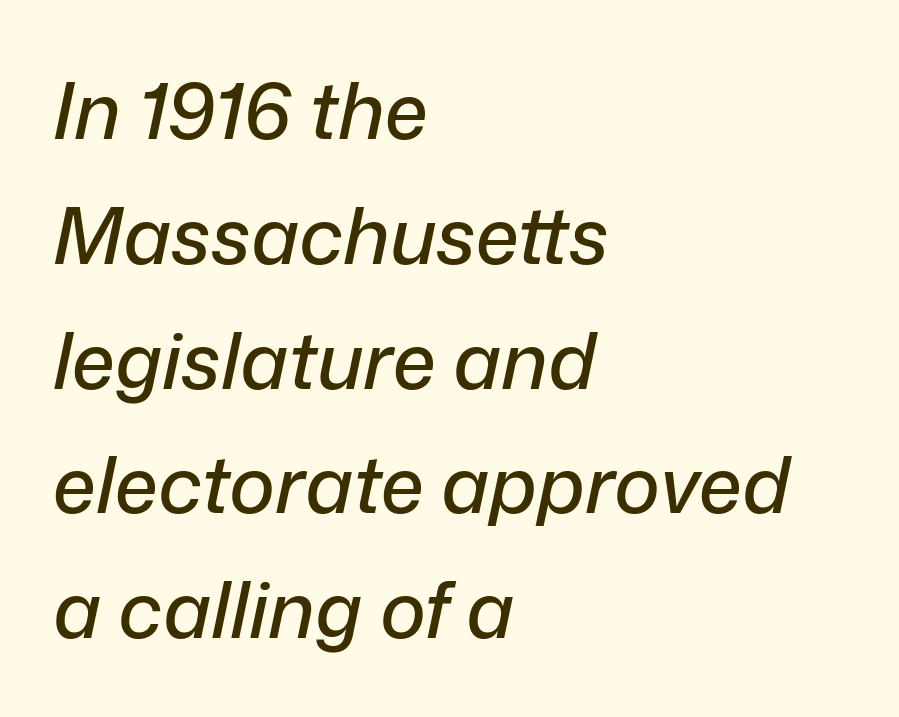
Slant detected: the letters are inclined. Evenly set lines give the paragraph a standard silhouette. Honestly, there is no underline to notice here at all. Leftover space on each line is placed entirely after the last word. Do the characters align in a grid? No, the font is proportional. Students, note that the glyphs here touch the page at normal intervals.
